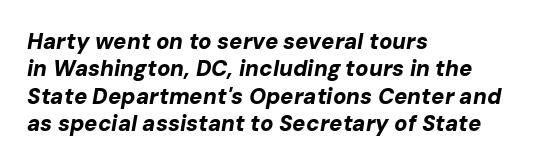
Q: Is the text bold? A: Yes.
Q: Is the text italic (slanted)? A: Yes, it leans right by about 10 degrees.
Q: Is the text underlined? A: No.
Q: How is the paragraph aligned? A: Left-aligned.
Q: Is the spacing between letters normal or unusually wide? A: Normal.
Q: Is the spacing between lines tight, normal or loose? A: Normal.
